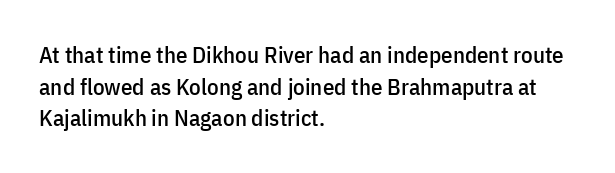
The tracking reads as untouched default to a designer's eye. These lines were composed using upright roman letters. A clean baseline with only descenders dipping below it. The designer left line spacing at the default. The lines are quadded left.
